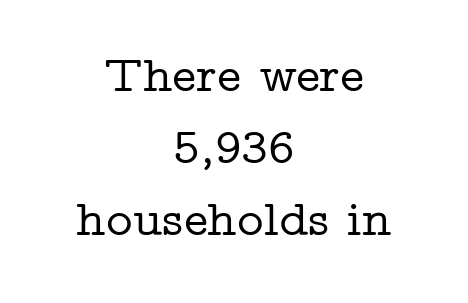
One-word summary of the alignment: center. This block has exactly the height ordinary leading produces. Old-style or modern, the face here clearly has serifs. These lines are rendered in a variable-pitch font.
